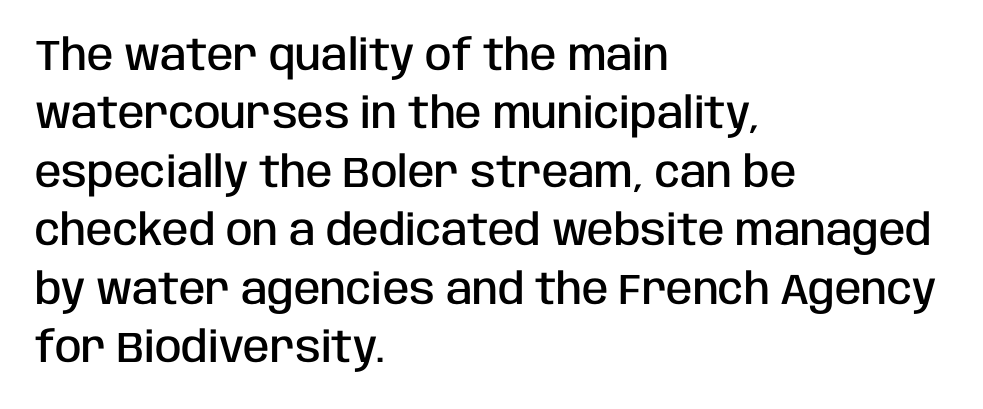
{"serif": "no", "italic": "no", "bold": "semi", "weight": "semibold", "width": "condensed", "stroke_contrast": "low", "x_height": "large", "monospaced": "no", "underline": "no", "align": "left", "line_spacing": "normal", "line_spacing_ratio": 1.36, "letter_spacing": "normal", "letter_spacing_em": 0.0, "glyph_px": 43}
